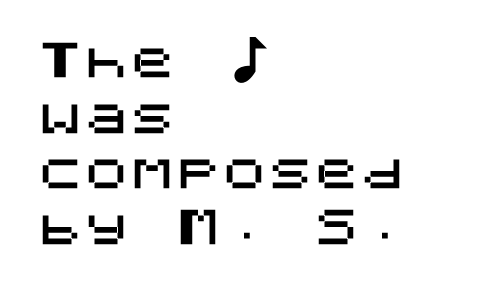
Q: Is the text italic (slanted)? A: No, it is upright.
Q: Is the typeface a serif or a sans-serif typeface? A: Sans-serif.
Q: Is the text underlined? A: No.
Q: How is the paragraph aligned? A: Left-aligned.
Q: Is the spacing between letters normal or unusually wide? A: Normal.
Q: Width (condensed, normal, or wide)? A: Normal.
Q: Stroke contrast? A: Medium.
Q: x-height? A: Large.
